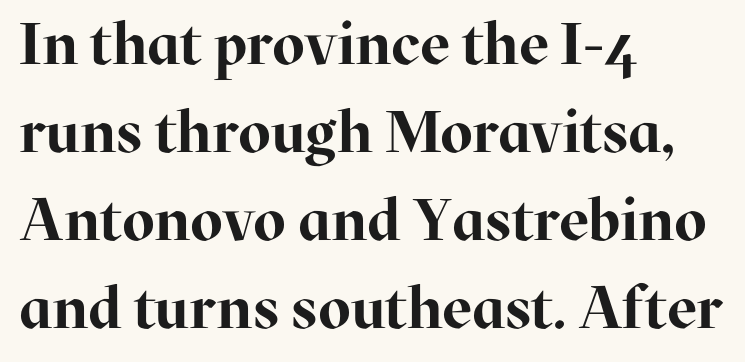
Q: Is the text bold? A: Yes.
Q: Is the text italic (slanted)? A: No, it is upright.
Q: Is the typeface a serif or a sans-serif typeface? A: Serif.
Q: Is the text underlined? A: No.
Q: How is the paragraph aligned? A: Left-aligned.
Q: Is the spacing between letters normal or unusually wide? A: Normal.
Q: Is the spacing between lines tight, normal or loose? A: Normal.
Q: Width (condensed, normal, or wide)? A: Normal.
Q: Stroke contrast? A: High.
Q: x-height? A: Medium.
Q: Monospaced? A: No.
